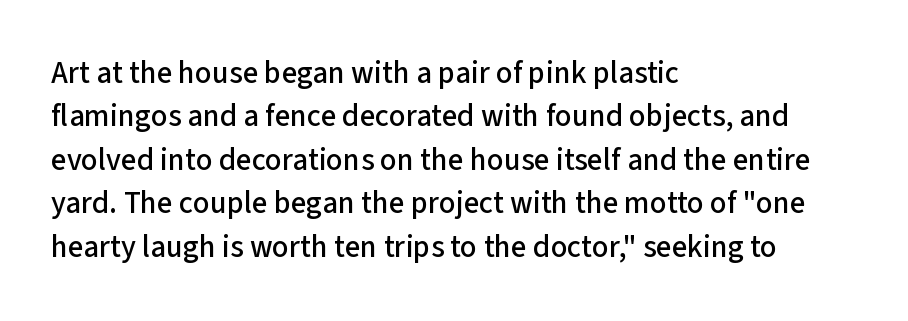
A roman cut, with each character standing at attention. The paragraph shown leans on its left margin. Check the space under the baseline: it is left empty. The face used here is proportionally spaced, like ordinary book or web type. The face used here is rendered with its standard letterfit. Compared with typical paragraphs, the rows here are spaced about the same.
